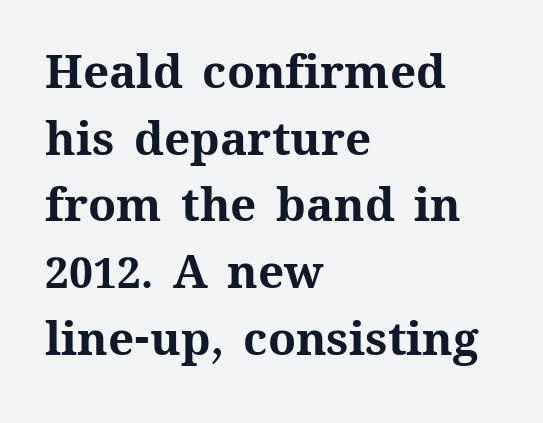
{"italic": "no", "bold": "yes", "weight": "bold", "width": "normal", "stroke_contrast": "medium", "x_height": "medium", "monospaced": "no", "underline": "no", "align": "left", "line_spacing": "normal", "line_spacing_ratio": 1.45, "letter_spacing": "normal", "letter_spacing_em": 0.0, "glyph_px": 46}
